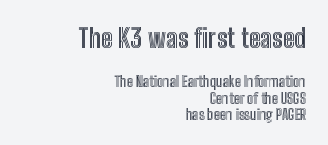
{"italic": "no", "underline": "no", "align": "right", "line_spacing_ratio": 1.17, "letter_spacing": "normal", "letter_spacing_em": 0.0, "larger_block": "first", "size_ratio": 1.86, "glyph_px": 26}
